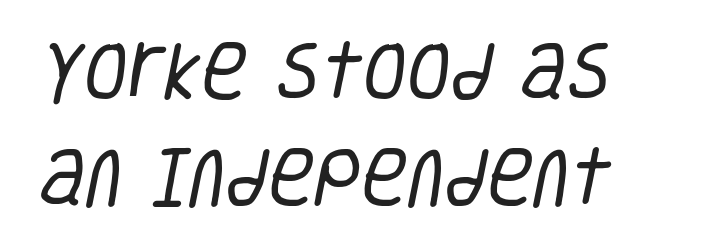
{"serif": "no", "bold": "no", "weight": "regular", "width": "condensed", "stroke_contrast": "low", "x_height": "large", "monospaced": "no", "underline": "no", "line_spacing": "normal", "line_spacing_ratio": 1.66, "letter_spacing": "normal", "letter_spacing_em": 0.0, "glyph_px": 64}
